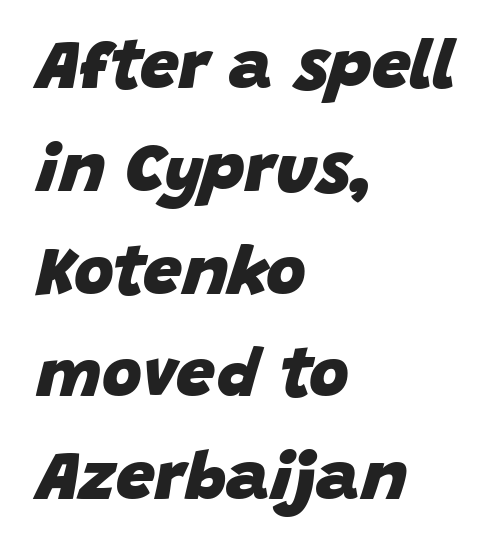
{"italic": "yes", "lean": "right", "slant_degrees": 15, "bold": "yes", "weight": "heavy", "width": "normal", "stroke_contrast": "low", "x_height": "large", "monospaced": "no", "underline": "no", "align": "left", "line_spacing": "normal", "line_spacing_ratio": 1.49, "letter_spacing": "normal", "letter_spacing_em": 0.0, "glyph_px": 69}
